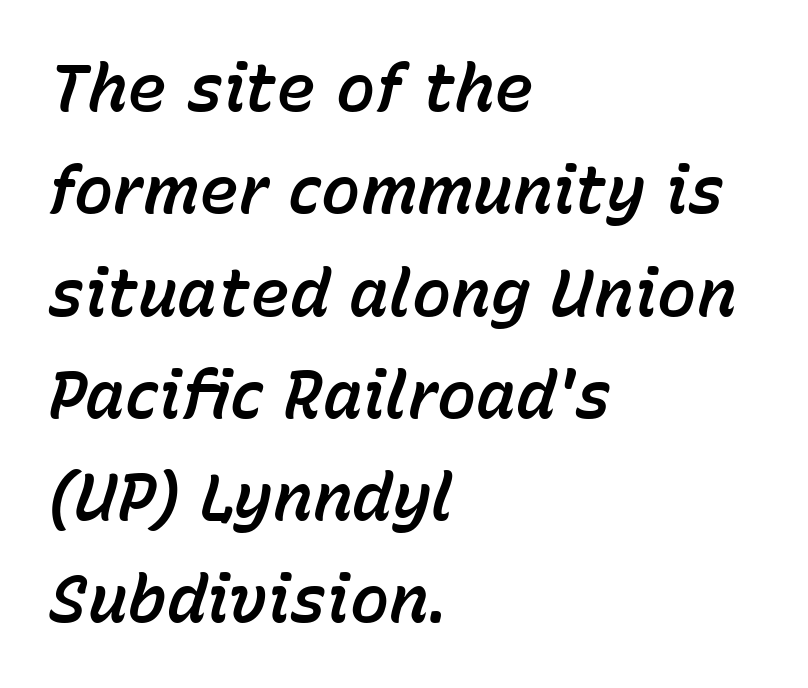
The image shows 66 px text type, italic (leaning right); set left-aligned, normal line spacing (1.55x), normal letter spacing, not underlined; low stroke contrast and a medium x-height.
